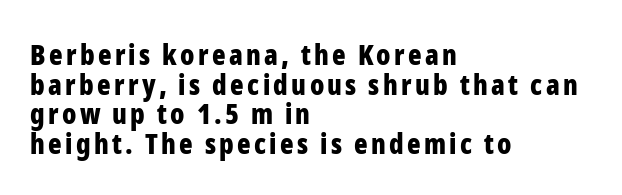
{"serif": "no", "italic": "no", "bold": "yes", "weight": "bold", "width": "condensed", "stroke_contrast": "low", "x_height": "medium", "monospaced": "no", "underline": "no", "align": "left", "line_spacing": "tight", "line_spacing_ratio": 1.06, "glyph_px": 28}
